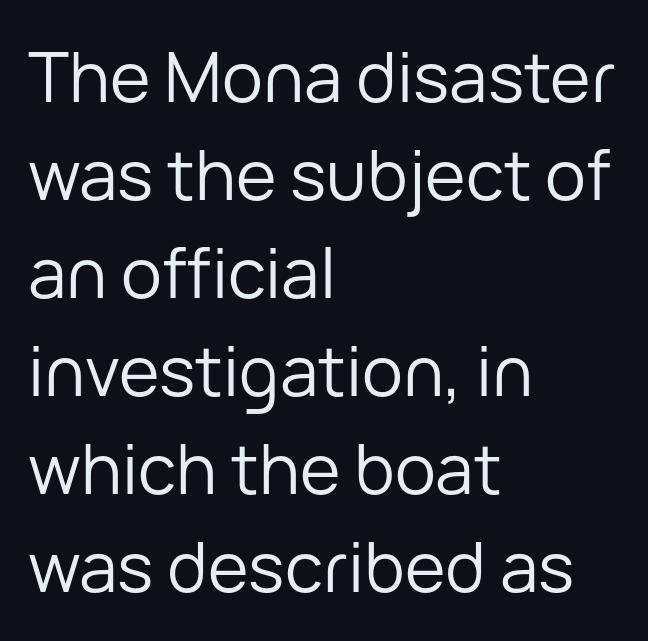
Q: Is the text bold? A: No.
Q: Is the text italic (slanted)? A: No, it is upright.
Q: Is the typeface a serif or a sans-serif typeface? A: Sans-serif.
Q: Is the text underlined? A: No.
Q: How is the paragraph aligned? A: Left-aligned.
Q: Is the spacing between letters normal or unusually wide? A: Normal.
Q: Is the spacing between lines tight, normal or loose? A: Normal.
Q: Width (condensed, normal, or wide)? A: Normal.
Q: Stroke contrast? A: Low.
Q: x-height? A: Medium.
Q: Monospaced? A: No.
